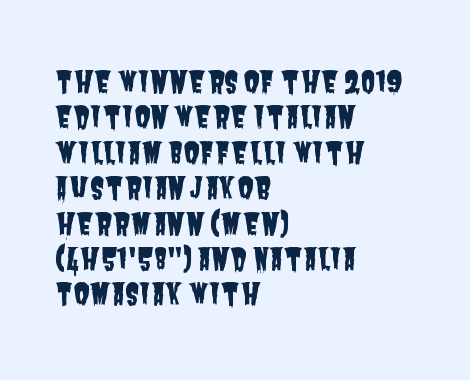
{"serif": "no", "width": "condensed", "stroke_contrast": "low", "x_height": "large", "monospaced": "no", "underline": "no", "align": "left", "line_spacing_ratio": 1.22, "letter_spacing": "normal", "letter_spacing_em": 0.0, "glyph_px": 29}
